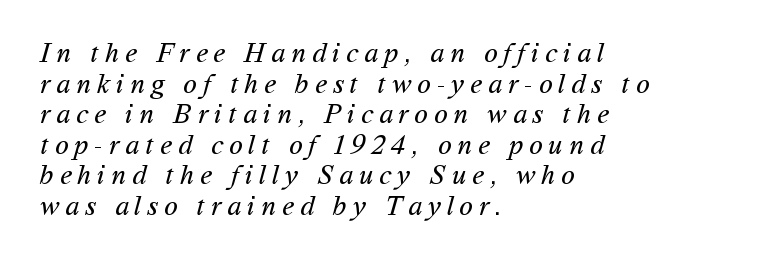
Q: Is the text bold? A: No.
Q: Is the typeface a serif or a sans-serif typeface? A: Sans-serif.
Q: Is the text underlined? A: No.
Q: How is the paragraph aligned? A: Left-aligned.
Q: Is the spacing between letters normal or unusually wide? A: Unusually wide.
Q: Is the spacing between lines tight, normal or loose? A: Tight.
Q: Width (condensed, normal, or wide)? A: Normal.
Q: Stroke contrast? A: Medium.
Q: x-height? A: Medium.
Q: Monospaced? A: No.
